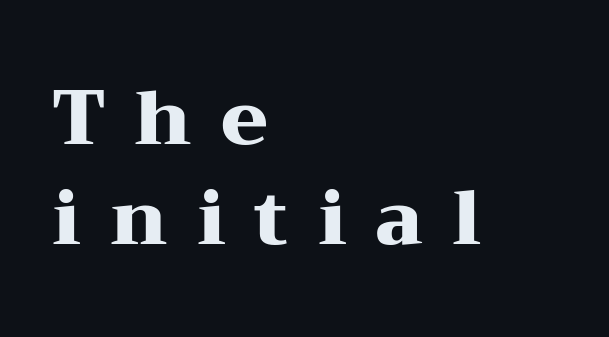
The image shows 76 px heavy, wide serif type, upright; set left-aligned, normal line spacing (1.31x), unusually wide letter spacing (+0.38 em), not underlined; medium stroke contrast and a medium x-height.
